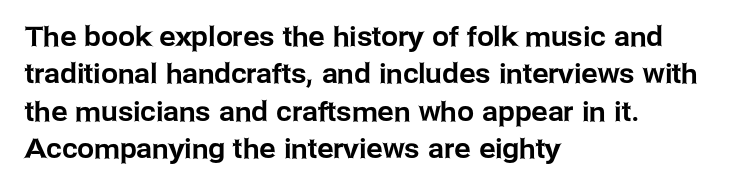
The image shows 27 px text type, upright; set left-aligned, normal line spacing (1.38x), normal letter spacing, not underlined.
